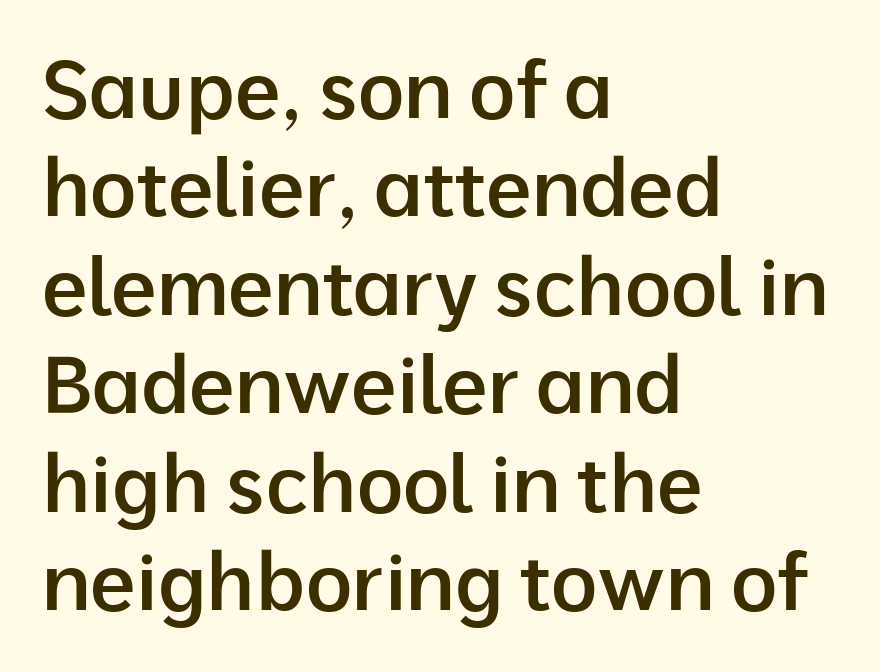
{"serif": "no", "italic": "no", "bold": "semi", "weight": "semibold", "width": "normal", "stroke_contrast": "low", "x_height": "medium", "monospaced": "no", "underline": "no", "align": "left", "line_spacing_ratio": 1.23, "letter_spacing": "normal", "letter_spacing_em": 0.0, "glyph_px": 80}
